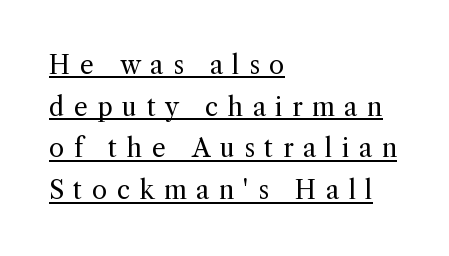
The image shows 25 px text type, upright; set left-aligned, normal line spacing (1.67x), unusually wide letter spacing (+0.38 em), underlined.
